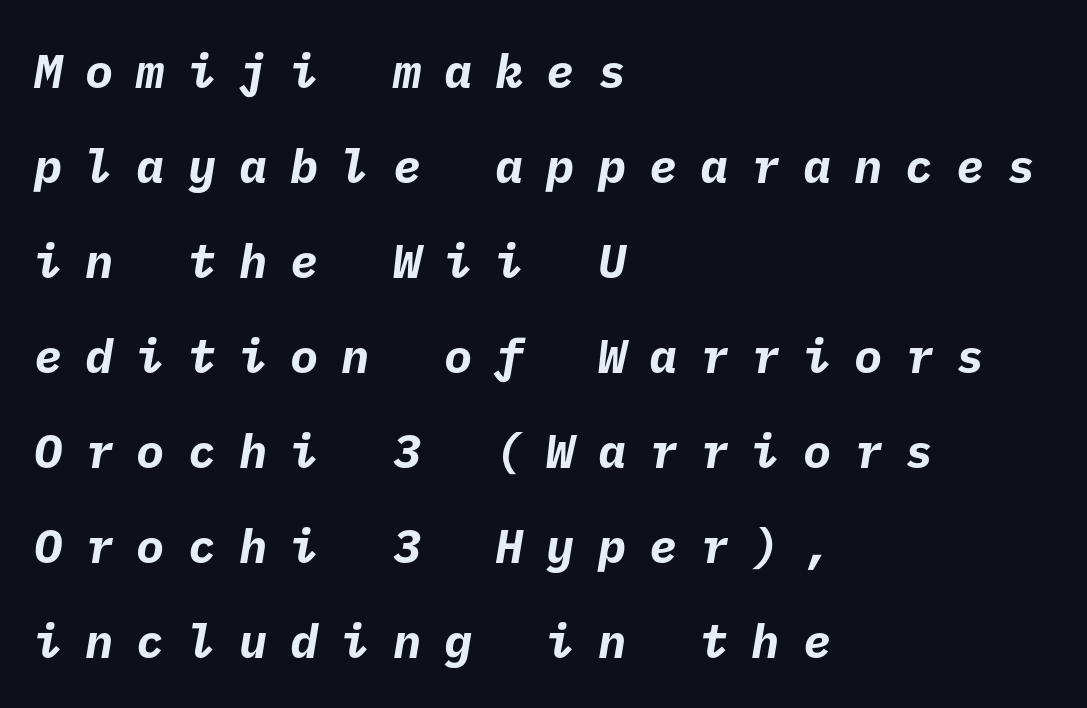
The image shows 47 px bold sans-serif type; set left-aligned, loose line spacing (2.02x), unusually wide letter spacing (+0.49 em), not underlined; low stroke contrast and a medium x-height.
